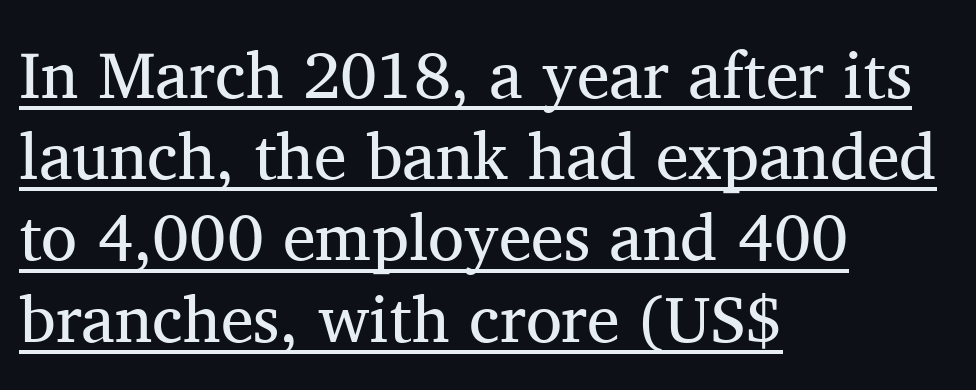
{"serif": "yes", "italic": "no", "bold": "no", "weight": "regular", "width": "normal", "stroke_contrast": "medium", "x_height": "medium", "monospaced": "no", "underline": "yes", "align": "left", "line_spacing_ratio": 1.23, "letter_spacing": "normal", "letter_spacing_em": 0.0, "glyph_px": 66}
